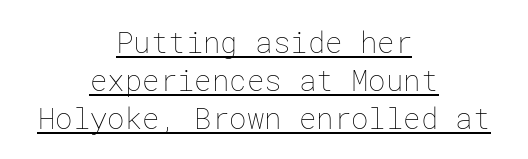
Q: Is the text bold? A: No.
Q: Is the text italic (slanted)? A: No, it is upright.
Q: Is the text underlined? A: Yes.
Q: How is the paragraph aligned? A: Centered.
Q: Is the spacing between letters normal or unusually wide? A: Normal.
Q: Is the spacing between lines tight, normal or loose? A: Normal.
Q: Width (condensed, normal, or wide)? A: Normal.
Q: Stroke contrast? A: Low.
Q: x-height? A: Medium.
